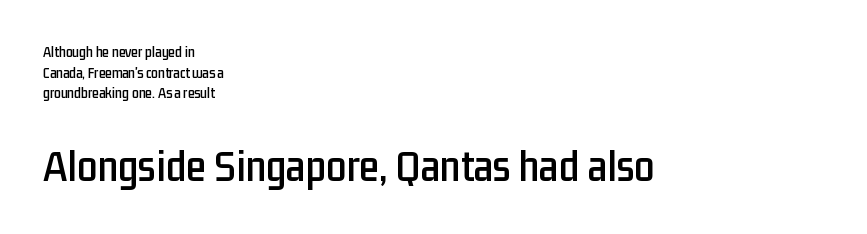
Q: Is the text italic (slanted)? A: No, it is upright.
Q: Is the typeface a serif or a sans-serif typeface? A: Sans-serif.
Q: Is the text underlined? A: No.
Q: How is the paragraph aligned? A: Left-aligned.
Q: Is the spacing between letters normal or unusually wide? A: Normal.
Q: Is the spacing between lines tight, normal or loose? A: Normal.
Q: Which block of text is set in a larger size, the first (top) or the second (bottom)? A: The second (bottom) one.
Q: Width (condensed, normal, or wide)? A: Condensed.
Q: Stroke contrast? A: Low.
Q: x-height? A: Medium.
Q: Monospaced? A: No.
